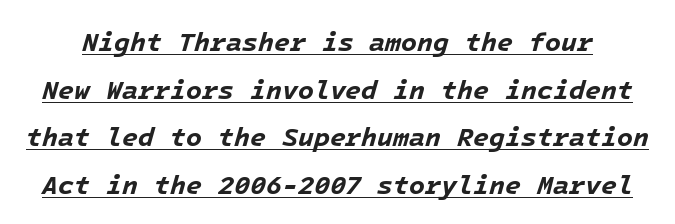
{"italic": "yes", "lean": "right", "slant_degrees": 16, "bold": "yes", "underline": "yes", "line_spacing_ratio": 1.83, "letter_spacing": "normal", "letter_spacing_em": 0.0, "glyph_px": 26}
